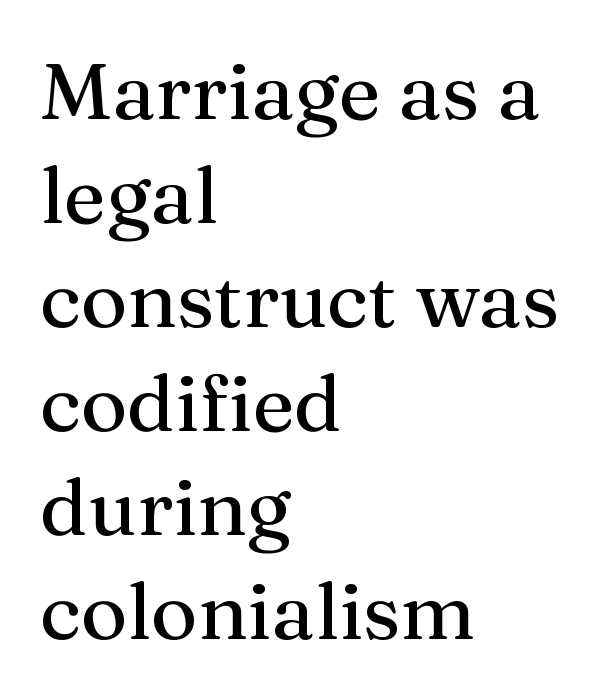
{"serif": "yes", "italic": "no", "width": "normal", "stroke_contrast": "medium", "x_height": "medium", "monospaced": "no", "underline": "no", "align": "left", "line_spacing": "normal", "line_spacing_ratio": 1.3, "letter_spacing": "normal", "letter_spacing_em": 0.0, "glyph_px": 80}
